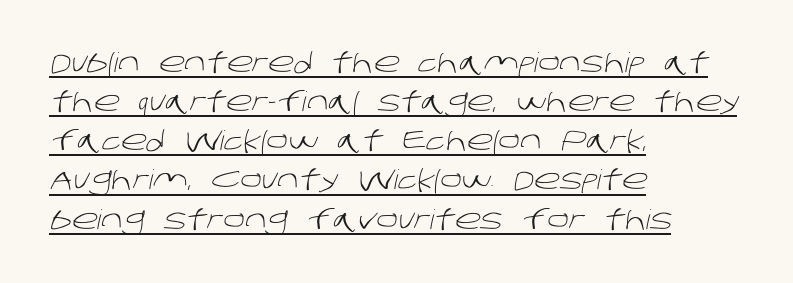
Normally led — the rows are evenly, conventionally spaced. Inter-character spacing is left at the font's built-in metrics. A typographer would call this underscored text. Nothing heavy about these letters — not bold at all. Horizontally, the lines are justified to the leading edge only.
